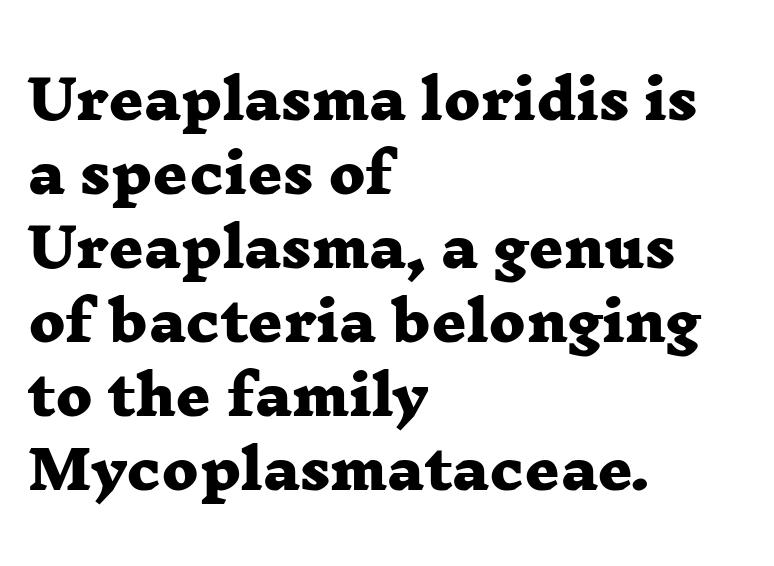
Q: Is the text bold? A: Yes.
Q: Is the typeface a serif or a sans-serif typeface? A: Serif.
Q: Is the text underlined? A: No.
Q: How is the paragraph aligned? A: Left-aligned.
Q: Is the spacing between letters normal or unusually wide? A: Normal.
Q: Is the spacing between lines tight, normal or loose? A: Normal.
Q: Width (condensed, normal, or wide)? A: Wide.
Q: Stroke contrast? A: Low.
Q: x-height? A: Medium.
Q: Monospaced? A: No.
